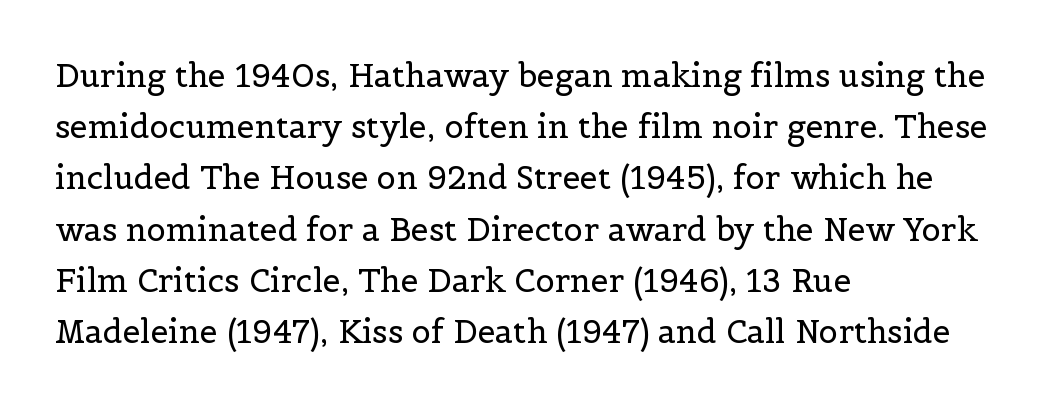
The image shows 32 px regular-weight serif type, upright; set left-aligned, normal line spacing (1.6x), normal letter spacing, not underlined; a medium x-height.
